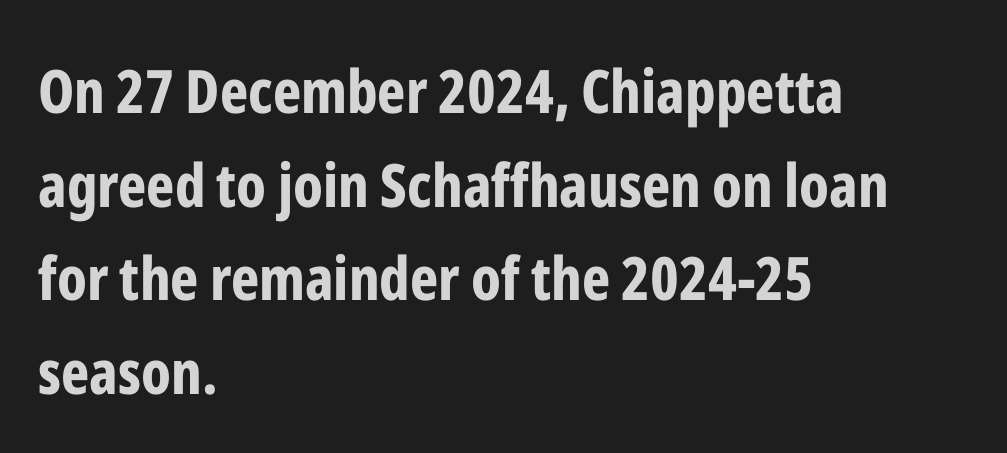
{"serif": "no", "italic": "no", "bold": "yes", "weight": "bold", "width": "condensed", "stroke_contrast": "low", "x_height": "medium", "monospaced": "no", "underline": "no", "align": "left", "line_spacing": "normal", "line_spacing_ratio": 1.56, "letter_spacing": "normal", "letter_spacing_em": 0.0, "glyph_px": 60}
